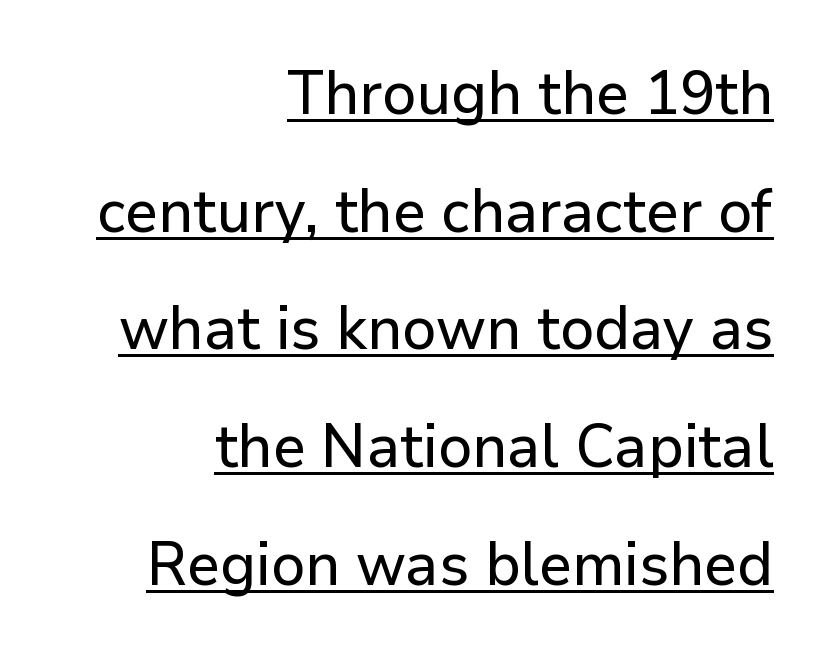
The image shows 61 px sans-serif type, upright; set right-aligned, loose line spacing (1.93x), normal letter spacing, underlined; low stroke contrast and a medium x-height.
